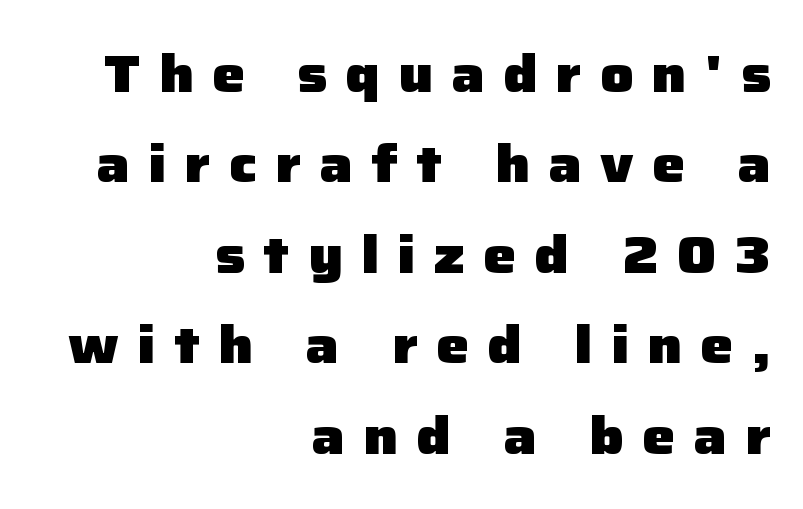
The image shows 52 px heavy sans-serif type, upright; set right-aligned, line spacing 1.74x, unusually wide letter spacing (+0.35 em), not underlined; low stroke contrast and a medium x-height.
